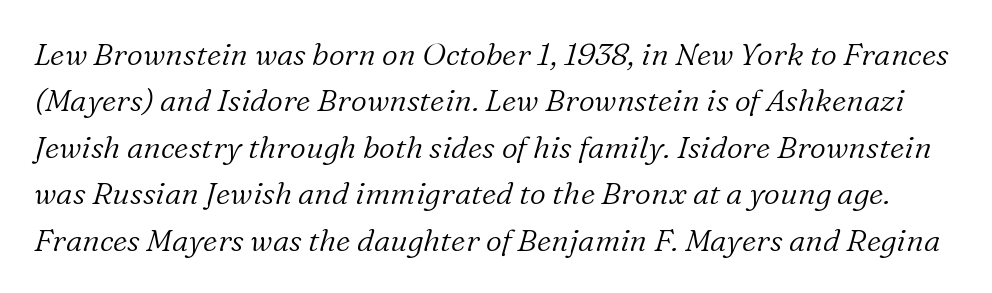
{"serif": "yes", "italic": "yes", "lean": "right", "slant_degrees": 16, "bold": "no", "weight": "light", "width": "normal", "stroke_contrast": "low", "x_height": "medium", "monospaced": "no", "underline": "no", "line_spacing": "normal", "line_spacing_ratio": 1.5, "letter_spacing": "normal", "letter_spacing_em": 0.0, "glyph_px": 31}
